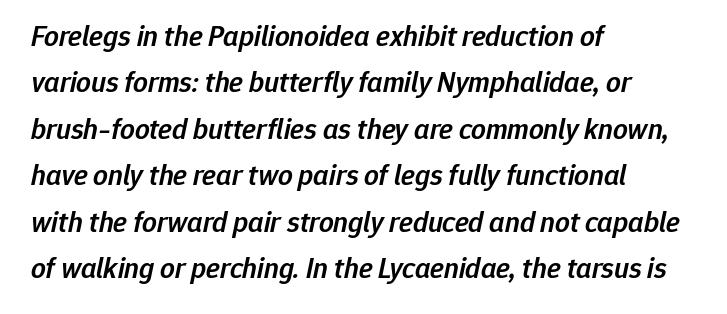
{"italic": "yes", "lean": "right", "slant_degrees": 12, "bold": "semi", "weight": "semibold", "width": "normal", "stroke_contrast": "low", "x_height": "medium", "monospaced": "no", "underline": "no", "align": "left", "line_spacing": "normal", "line_spacing_ratio": 1.6, "letter_spacing": "normal", "letter_spacing_em": 0.0, "glyph_px": 29}
